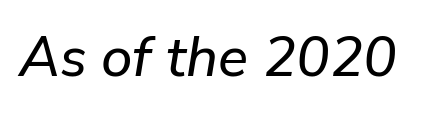
Q: Is the text italic (slanted)? A: Yes, it leans right by about 9 degrees.
Q: Is the text underlined? A: No.
Q: Is the spacing between letters normal or unusually wide? A: Normal.
Q: Width (condensed, normal, or wide)? A: Normal.
Q: Stroke contrast? A: Low.
Q: x-height? A: Medium.
Q: Monospaced? A: No.
